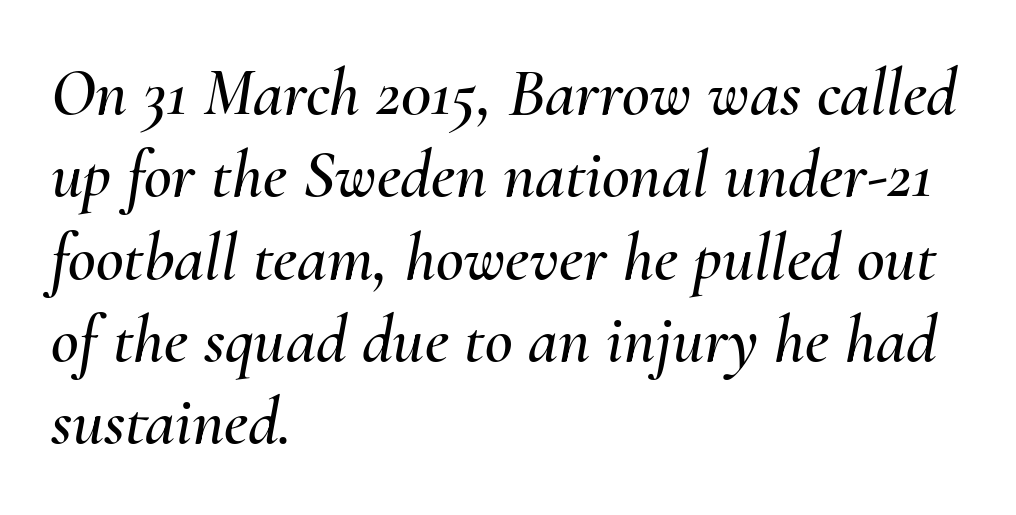
Q: Is the text italic (slanted)? A: Yes, it leans right by about 10 degrees.
Q: Is the text underlined? A: No.
Q: How is the paragraph aligned? A: Left-aligned.
Q: Is the spacing between letters normal or unusually wide? A: Normal.
Q: Width (condensed, normal, or wide)? A: Normal.
Q: Stroke contrast? A: Medium.
Q: x-height? A: Small.
Q: Monospaced? A: No.
